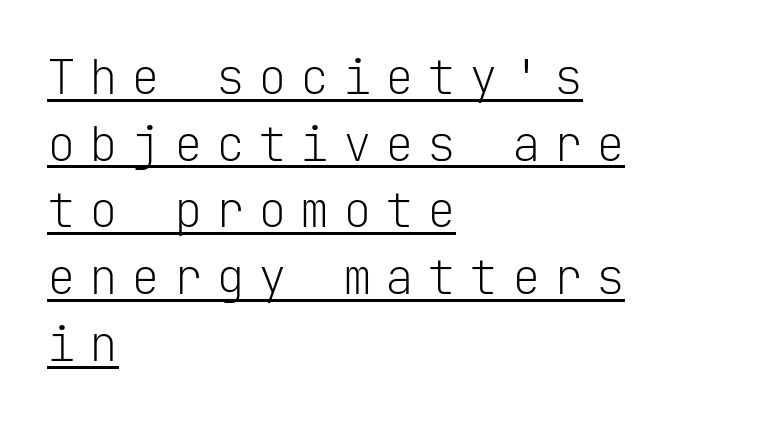
The image shows 48 px light sans-serif type, upright, monospaced; set left-aligned, normal line spacing (1.39x), unusually wide letter spacing (+0.28 em), underlined; low stroke contrast and a medium x-height.
